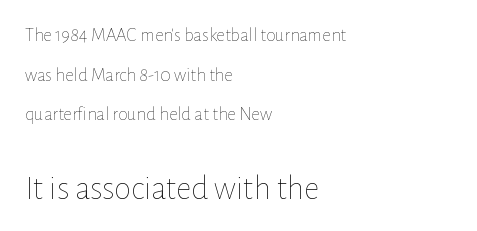
{"italic": "no", "bold": "no", "weight": "thin", "width": "normal", "stroke_contrast": "low", "x_height": "medium", "monospaced": "no", "underline": "no", "align": "left", "line_spacing": "loose", "line_spacing_ratio": 2.08, "letter_spacing": "normal", "letter_spacing_em": 0.0, "larger_block": "second", "size_ratio": 1.79, "glyph_px": 34}
